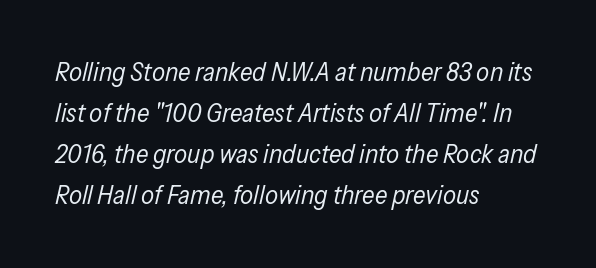
The image shows 26 px text type, italic (leaning right); set left-aligned, normal line spacing (1.58x), normal letter spacing, not underlined.
